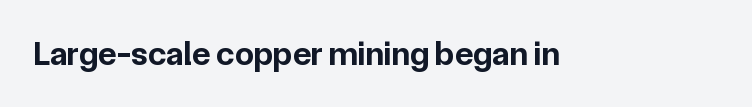
{"serif": "no", "italic": "no", "bold": "yes", "weight": "bold", "width": "normal", "stroke_contrast": "low", "x_height": "medium", "monospaced": "no", "underline": "no", "letter_spacing": "normal", "letter_spacing_em": 0.0, "glyph_px": 34}
